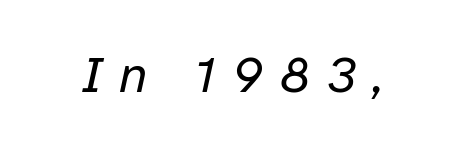
The image shows 52 px regular-weight type, italic (leaning right); set unusually wide letter spacing (+0.31 em), not underlined; low stroke contrast and a medium x-height.
